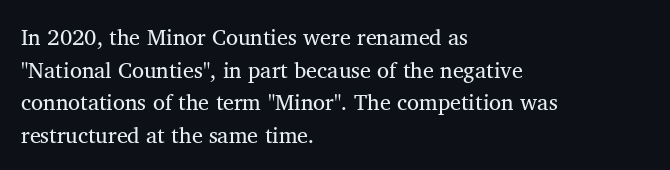
Q: Is the text bold? A: No.
Q: Is the text italic (slanted)? A: No, it is upright.
Q: Is the text underlined? A: No.
Q: How is the paragraph aligned? A: Left-aligned.
Q: Is the spacing between letters normal or unusually wide? A: Normal.
Q: Is the spacing between lines tight, normal or loose? A: Normal.
